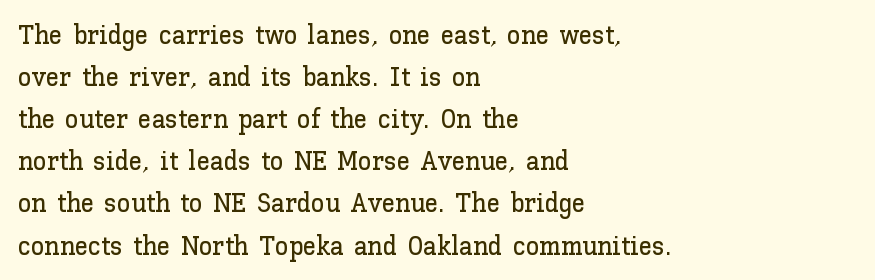
The image shows 27 px text type, upright; set left-aligned, normal line spacing (1.56x), normal letter spacing, not underlined.
